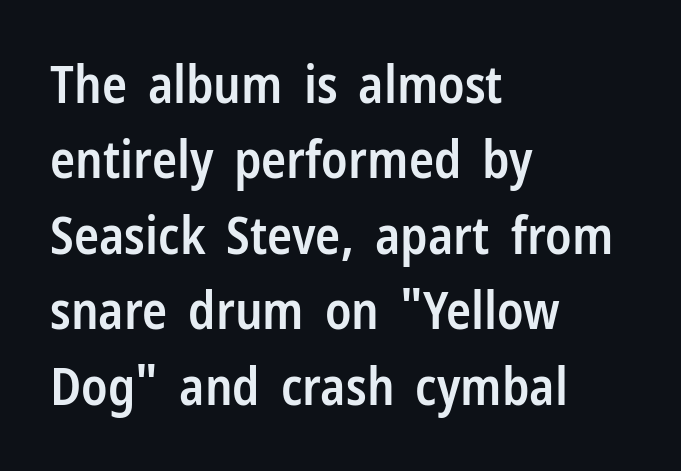
Q: Is the text bold? A: Semi-bold.
Q: Is the text italic (slanted)? A: No, it is upright.
Q: Is the typeface a serif or a sans-serif typeface? A: Sans-serif.
Q: Is the text underlined? A: No.
Q: How is the paragraph aligned? A: Left-aligned.
Q: Is the spacing between letters normal or unusually wide? A: Normal.
Q: Is the spacing between lines tight, normal or loose? A: Normal.
Q: Width (condensed, normal, or wide)? A: Condensed.
Q: Stroke contrast? A: Low.
Q: x-height? A: Medium.
Q: Monospaced? A: No.
